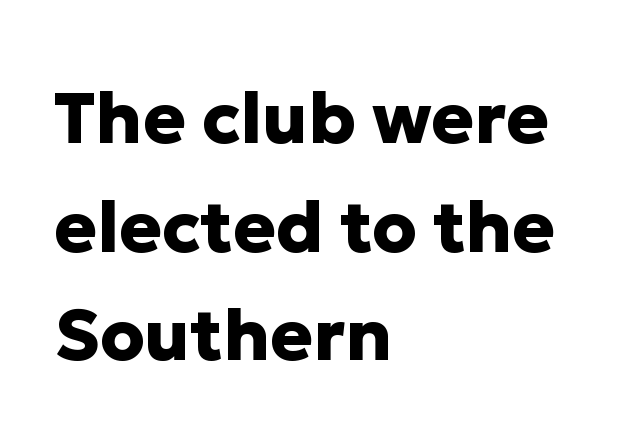
{"serif": "no", "italic": "no", "bold": "yes", "weight": "heavy", "width": "normal", "stroke_contrast": "low", "x_height": "medium", "monospaced": "no", "underline": "no", "align": "left", "line_spacing": "normal", "line_spacing_ratio": 1.53, "letter_spacing": "normal", "letter_spacing_em": 0.0, "glyph_px": 71}
